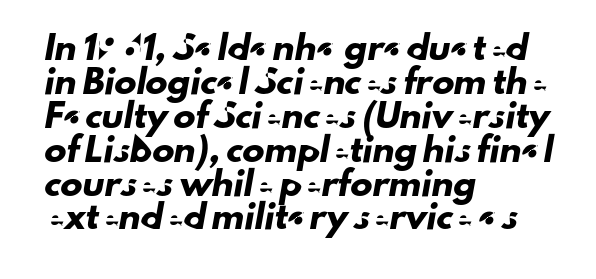
{"underline": "no", "align": "left", "line_spacing": "normal", "line_spacing_ratio": 1.54, "letter_spacing": "normal", "letter_spacing_em": 0.0, "glyph_px": 22}
